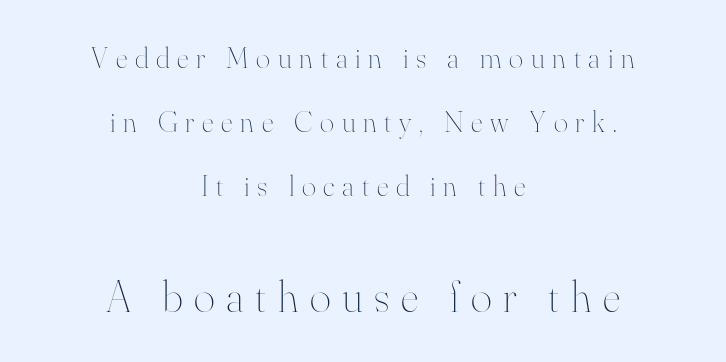
{"italic": "no", "bold": "no", "weight": "thin", "width": "normal", "stroke_contrast": "high", "x_height": "small", "monospaced": "no", "underline": "no", "align": "center", "line_spacing": "loose", "line_spacing_ratio": 2.14, "letter_spacing": "wide", "letter_spacing_em": 0.26, "larger_block": "second", "size_ratio": 1.5, "glyph_px": 45}
